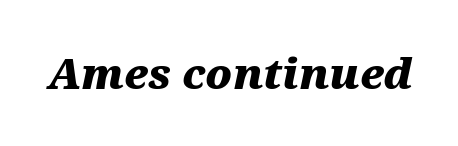
{"italic": "yes", "lean": "right", "slant_degrees": 12, "bold": "yes", "weight": "heavy", "width": "wide", "stroke_contrast": "medium", "x_height": "medium", "monospaced": "no", "underline": "no", "letter_spacing": "normal", "letter_spacing_em": 0.0, "glyph_px": 42}
